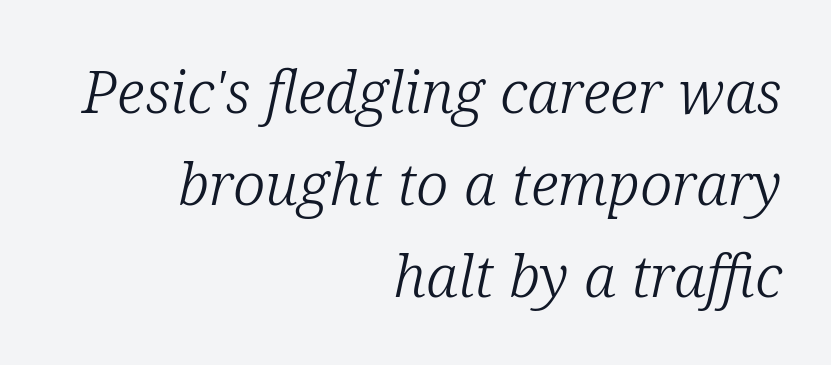
This is oblique type, the kind used for emphasis or titles. Classification — serif. The face used here is rendered with its standard letterfit. Compared with a flush-left layout, this one pins lines to the opposite, right side. The gap between lines stays unmarked. The passage shown is not bold in any degree.
